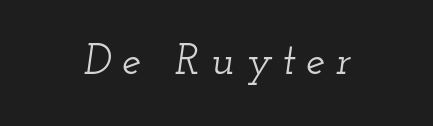
Q: Is the text italic (slanted)? A: Yes, it leans right by about 12 degrees.
Q: Is the typeface a serif or a sans-serif typeface? A: Serif.
Q: Is the text underlined? A: No.
Q: Is the spacing between letters normal or unusually wide? A: Unusually wide.
Q: Width (condensed, normal, or wide)? A: Wide.
Q: Stroke contrast? A: Low.
Q: x-height? A: Small.
Q: Monospaced? A: No.
